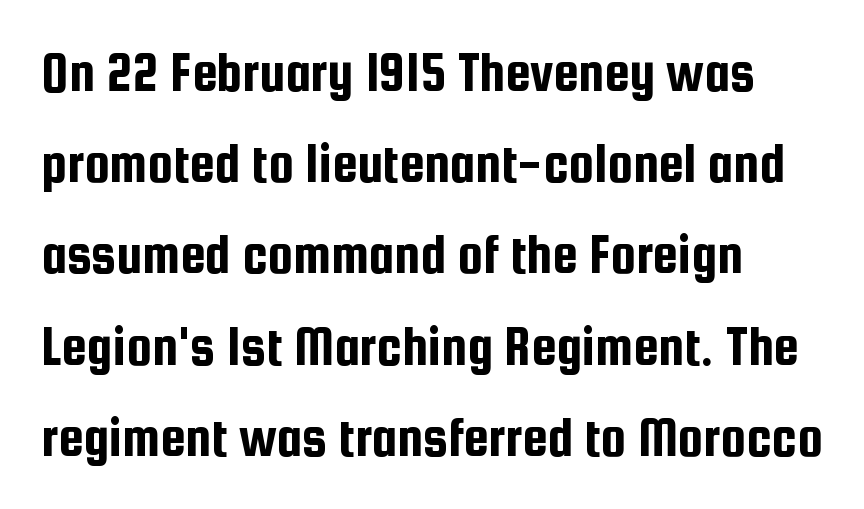
Q: Is the text italic (slanted)? A: No, it is upright.
Q: Is the typeface a serif or a sans-serif typeface? A: Sans-serif.
Q: Is the text underlined? A: No.
Q: How is the paragraph aligned? A: Left-aligned.
Q: Is the spacing between letters normal or unusually wide? A: Normal.
Q: Is the spacing between lines tight, normal or loose? A: Normal.
Q: Width (condensed, normal, or wide)? A: Condensed.
Q: Stroke contrast? A: Low.
Q: x-height? A: Medium.
Q: Monospaced? A: No.
